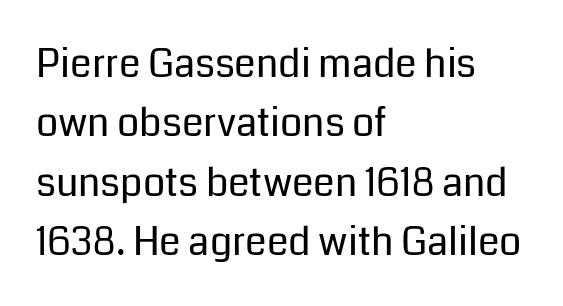
{"serif": "no", "italic": "no", "bold": "no", "weight": "regular", "width": "normal", "stroke_contrast": "low", "x_height": "medium", "monospaced": "no", "underline": "no", "align": "left", "line_spacing": "normal", "line_spacing_ratio": 1.52, "letter_spacing": "normal", "letter_spacing_em": 0.0, "glyph_px": 39}
